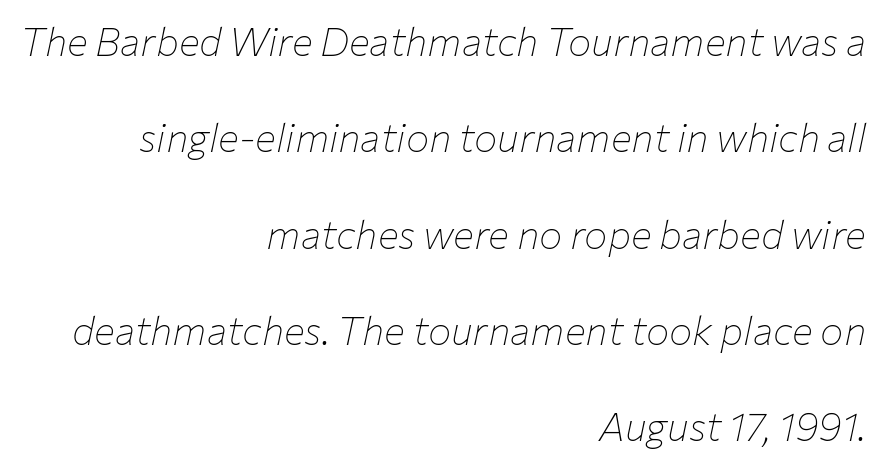
Q: Is the text bold? A: No.
Q: Is the text italic (slanted)? A: Yes, it leans right by about 12 degrees.
Q: Is the text underlined? A: No.
Q: How is the paragraph aligned? A: Right-aligned.
Q: Is the spacing between letters normal or unusually wide? A: Normal.
Q: Is the spacing between lines tight, normal or loose? A: Loose.
Q: Width (condensed, normal, or wide)? A: Normal.
Q: Stroke contrast? A: Low.
Q: x-height? A: Medium.
Q: Monospaced? A: No.
